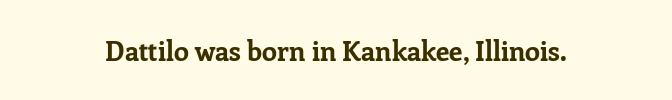
The image shows 27 px bold type, upright; set normal letter spacing, not underlined.
